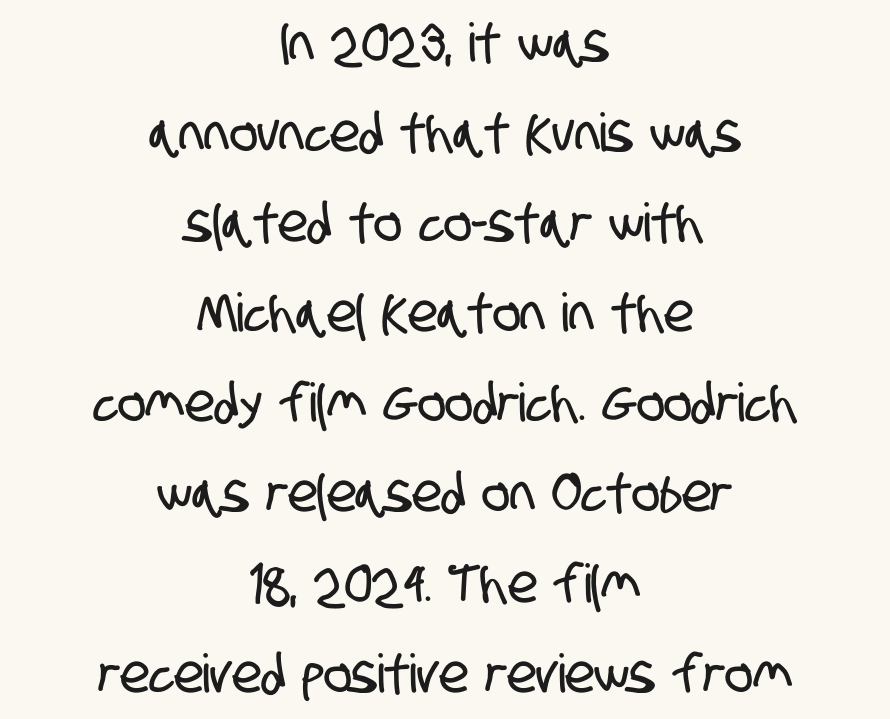
Q: Is the typeface a serif or a sans-serif typeface? A: Sans-serif.
Q: Is the text underlined? A: No.
Q: How is the paragraph aligned? A: Centered.
Q: Is the spacing between letters normal or unusually wide? A: Normal.
Q: Is the spacing between lines tight, normal or loose? A: Normal.
Q: Width (condensed, normal, or wide)? A: Condensed.
Q: Stroke contrast? A: Low.
Q: x-height? A: Large.
Q: Monospaced? A: No.
